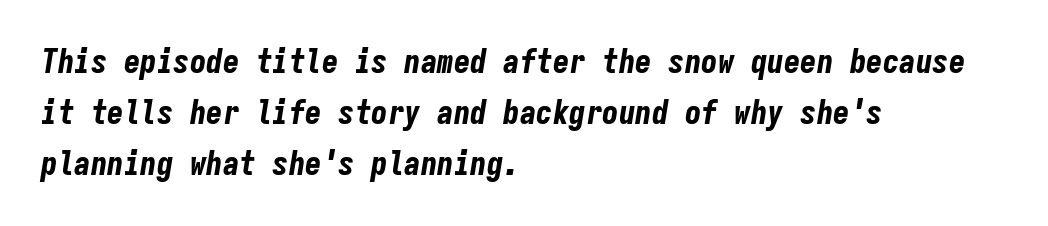
The image shows 33 px bold, condensed type, italic (leaning right), monospaced; set left-aligned, normal line spacing (1.54x), normal letter spacing, not underlined; low stroke contrast and a medium x-height.
